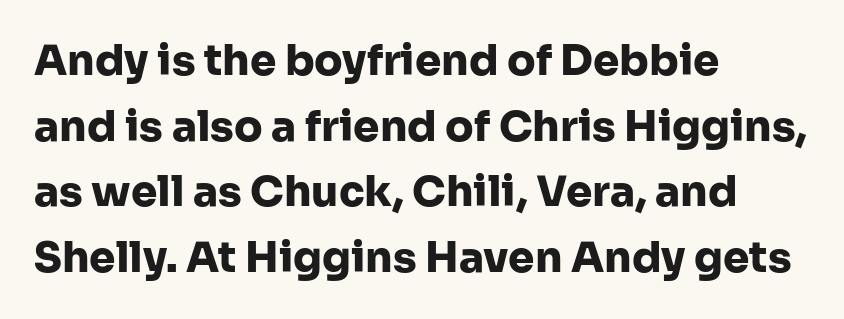
{"serif": "no", "italic": "no", "bold": "yes", "weight": "heavy", "width": "normal", "stroke_contrast": "low", "x_height": "medium", "monospaced": "no", "underline": "no", "align": "left", "line_spacing": "normal", "line_spacing_ratio": 1.56, "letter_spacing": "normal", "letter_spacing_em": 0.0, "glyph_px": 42}
